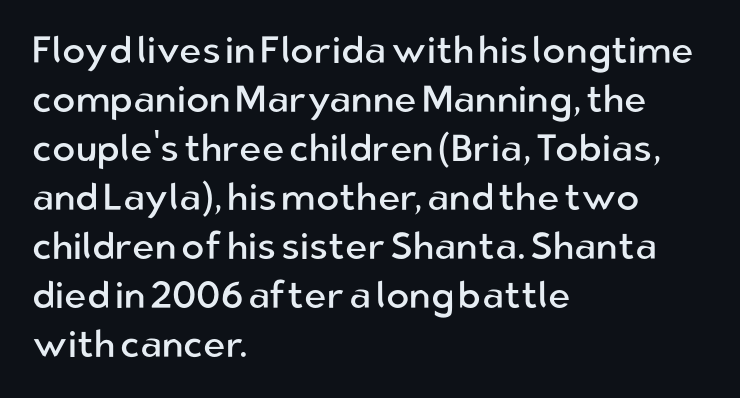
Q: Is the text bold? A: No.
Q: Is the text italic (slanted)? A: No, it is upright.
Q: Is the typeface a serif or a sans-serif typeface? A: Sans-serif.
Q: Is the text underlined? A: No.
Q: How is the paragraph aligned? A: Left-aligned.
Q: Is the spacing between letters normal or unusually wide? A: Normal.
Q: Is the spacing between lines tight, normal or loose? A: Normal.
Q: Width (condensed, normal, or wide)? A: Normal.
Q: Stroke contrast? A: Low.
Q: x-height? A: Medium.
Q: Monospaced? A: No.
